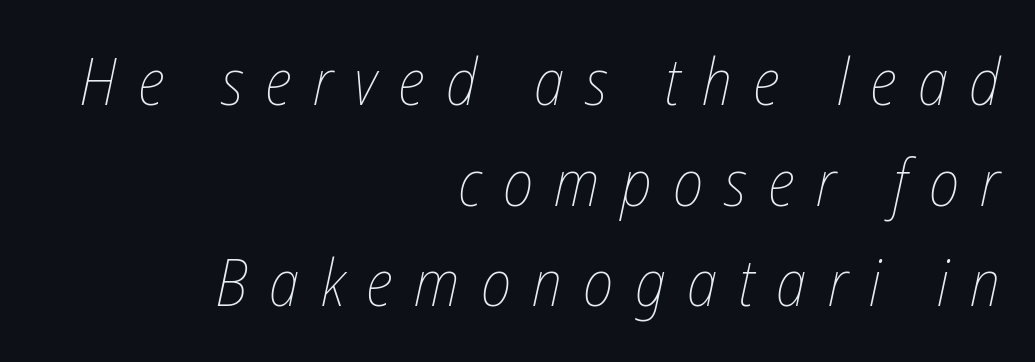
The image shows 65 px thin, condensed type, italic (leaning right); set right-aligned, normal line spacing (1.55x), unusually wide letter spacing (+0.33 em), not underlined; low stroke contrast and a medium x-height.
